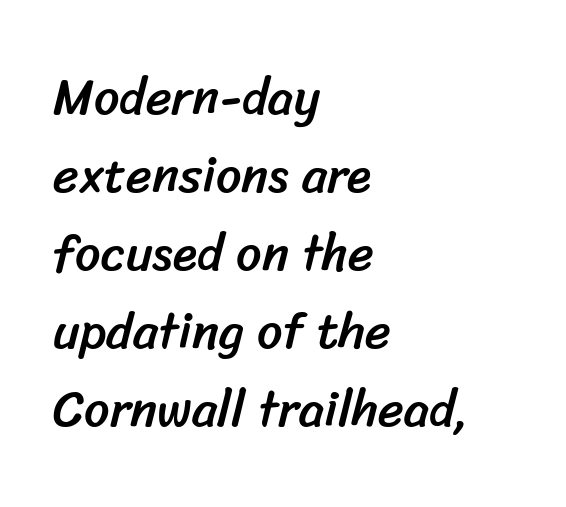
{"serif": "no", "width": "normal", "stroke_contrast": "low", "x_height": "medium", "monospaced": "no", "underline": "no", "align": "left", "line_spacing": "normal", "line_spacing_ratio": 1.56, "letter_spacing": "normal", "letter_spacing_em": 0.0, "glyph_px": 50}
